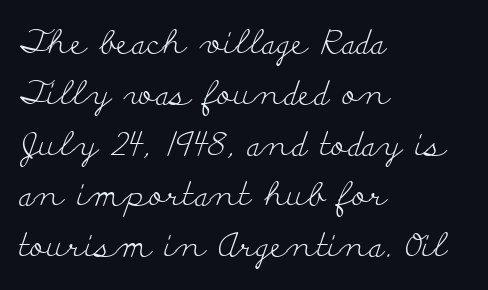
Q: Is the text bold? A: No.
Q: Is the text italic (slanted)? A: Yes.
Q: Is the typeface a serif or a sans-serif typeface? A: Serif.
Q: Is the text underlined? A: No.
Q: How is the paragraph aligned? A: Left-aligned.
Q: Is the spacing between letters normal or unusually wide? A: Normal.
Q: Is the spacing between lines tight, normal or loose? A: Normal.
Q: Width (condensed, normal, or wide)? A: Wide.
Q: Stroke contrast? A: Low.
Q: x-height? A: Small.
Q: Monospaced? A: No.
